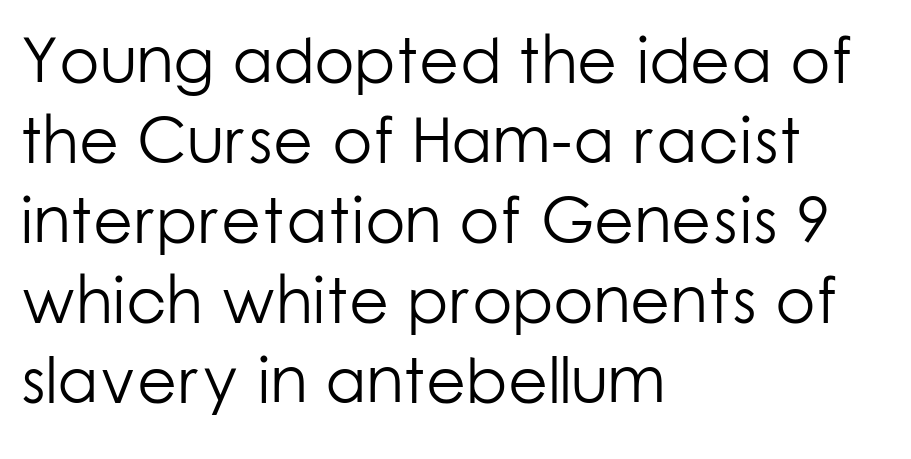
The gaps between neighbouring characters are ordinary and unremarkable. Letterform terminals end flat and unadorned throughout the passage. Varying glyph widths throughout — classic text-font behaviour. The characters are drawn with everyday or finer stroke widths.
